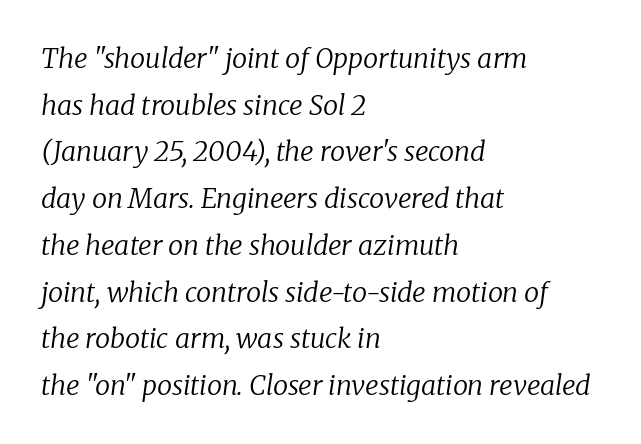
The image shows 27 px text type, italic (leaning right); set left-aligned, line spacing 1.73x, normal letter spacing, not underlined.
